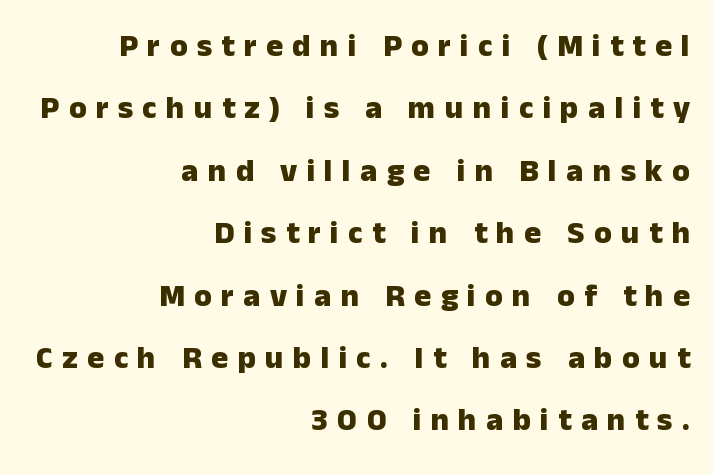
Q: Is the text bold? A: Yes.
Q: Is the text italic (slanted)? A: No, it is upright.
Q: Is the typeface a serif or a sans-serif typeface? A: Sans-serif.
Q: Is the text underlined? A: No.
Q: How is the paragraph aligned? A: Right-aligned.
Q: Is the spacing between letters normal or unusually wide? A: Unusually wide.
Q: Is the spacing between lines tight, normal or loose? A: Loose.
Q: Width (condensed, normal, or wide)? A: Normal.
Q: Stroke contrast? A: Low.
Q: x-height? A: Medium.
Q: Monospaced? A: No.
